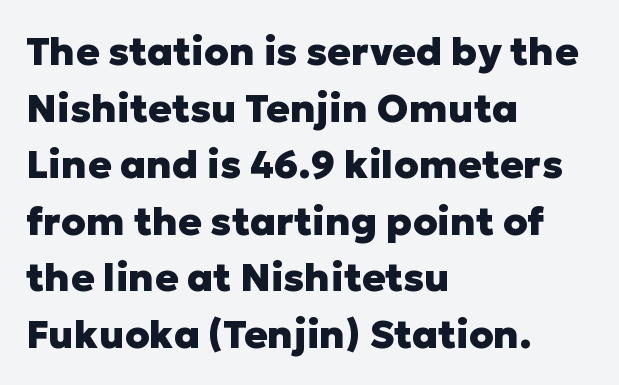
Q: Is the text bold? A: Yes.
Q: Is the text italic (slanted)? A: No, it is upright.
Q: Is the typeface a serif or a sans-serif typeface? A: Sans-serif.
Q: Is the text underlined? A: No.
Q: How is the paragraph aligned? A: Left-aligned.
Q: Is the spacing between letters normal or unusually wide? A: Normal.
Q: Is the spacing between lines tight, normal or loose? A: Normal.
Q: Width (condensed, normal, or wide)? A: Normal.
Q: Stroke contrast? A: Low.
Q: x-height? A: Medium.
Q: Monospaced? A: No.
